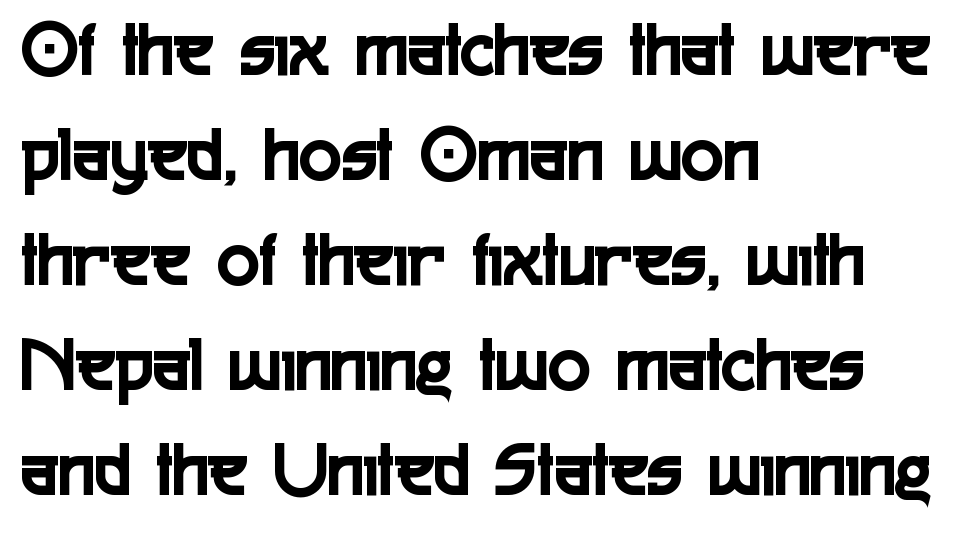
To sum up the face: it is a sans, with no serifs. Rows of type keep a routine distance in the vertical direction. The paragraph has a hard left edge and a soft right edge. Nobody drew a line under any word here. Do the letters lean? They stand straight. Inter-character spacing is left at the font's built-in metrics.
